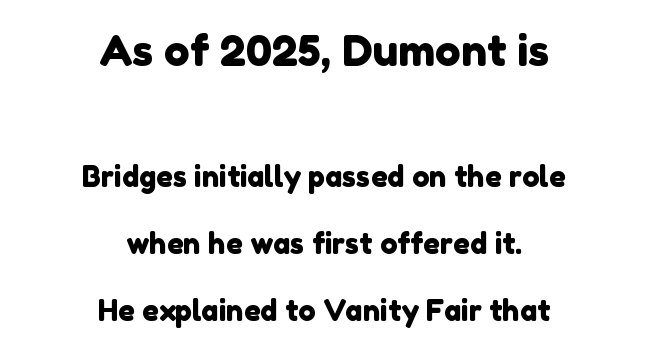
Q: Is the typeface a serif or a sans-serif typeface? A: Sans-serif.
Q: Is the text underlined? A: No.
Q: How is the paragraph aligned? A: Centered.
Q: Is the spacing between letters normal or unusually wide? A: Normal.
Q: Is the spacing between lines tight, normal or loose? A: Loose.
Q: Which block of text is set in a larger size, the first (top) or the second (bottom)? A: The first (top) one.
Q: Width (condensed, normal, or wide)? A: Normal.
Q: Stroke contrast? A: Low.
Q: x-height? A: Medium.
Q: Monospaced? A: No.
